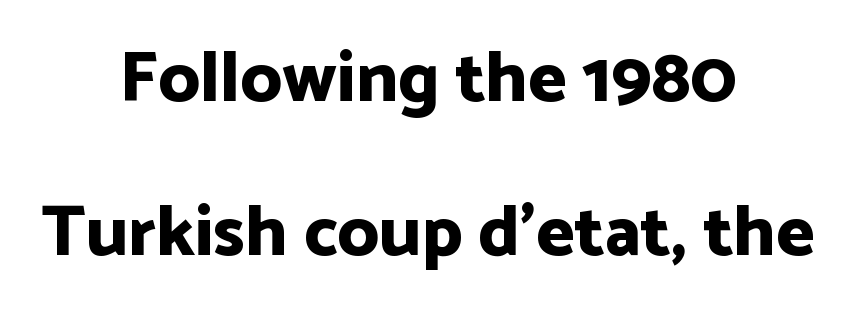
The image shows 72 px bold sans-serif type, upright; set centered, loose line spacing (2.14x), normal letter spacing, not underlined; low stroke contrast and a medium x-height.
